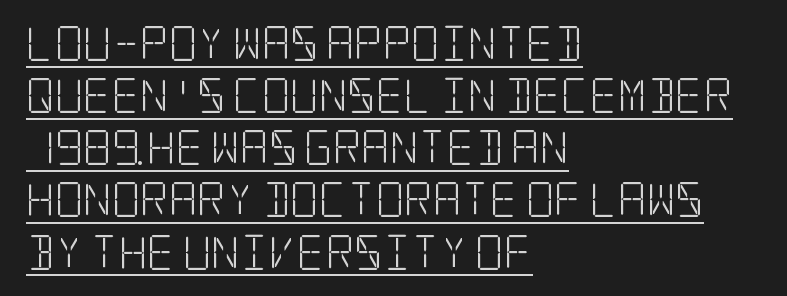
{"serif": "yes", "italic": "no", "bold": "no", "weight": "light", "width": "condensed", "stroke_contrast": "low", "x_height": "large", "underline": "yes", "align": "left", "line_spacing": "normal", "line_spacing_ratio": 1.49, "letter_spacing": "normal", "letter_spacing_em": 0.0, "glyph_px": 35}
